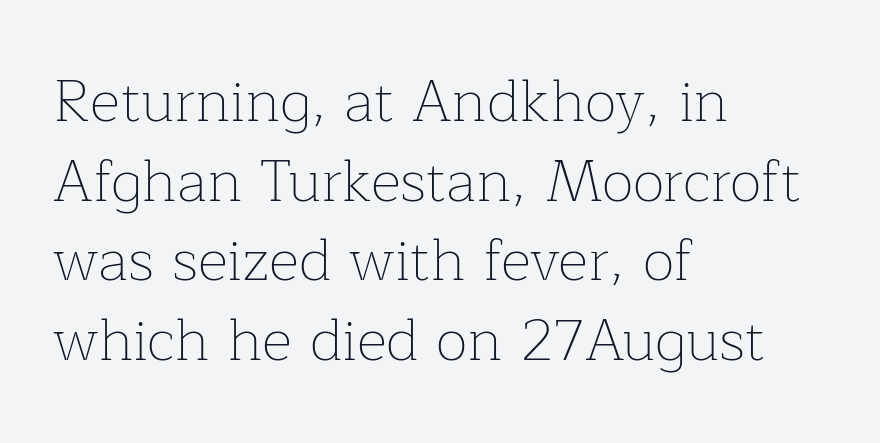
{"serif": "yes", "italic": "no", "bold": "no", "weight": "thin", "width": "normal", "stroke_contrast": "low", "x_height": "medium", "monospaced": "no", "underline": "no", "align": "left", "line_spacing": "normal", "line_spacing_ratio": 1.35, "letter_spacing": "normal", "letter_spacing_em": 0.0, "glyph_px": 59}
